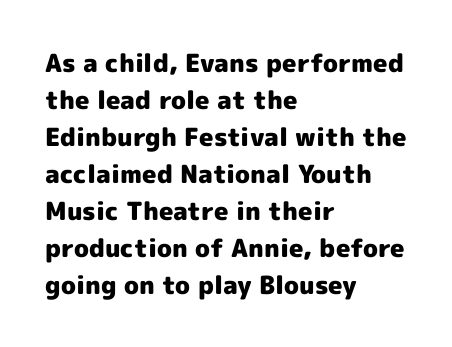
Q: Is the text bold? A: Yes.
Q: Is the text italic (slanted)? A: No, it is upright.
Q: Is the text underlined? A: No.
Q: How is the paragraph aligned? A: Left-aligned.
Q: Is the spacing between letters normal or unusually wide? A: Normal.
Q: Is the spacing between lines tight, normal or loose? A: Normal.
